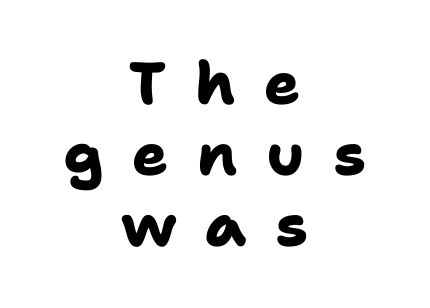
{"serif": "no", "bold": "yes", "weight": "heavy", "width": "normal", "stroke_contrast": "low", "x_height": "medium", "monospaced": "no", "underline": "no", "align": "center", "line_spacing_ratio": 1.2, "letter_spacing": "wide", "letter_spacing_em": 0.49, "glyph_px": 59}
